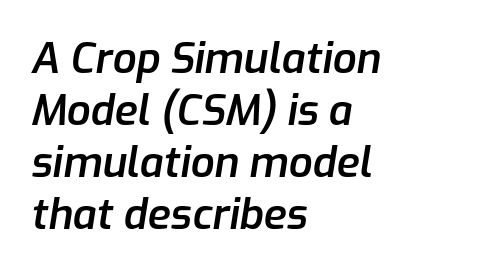
{"italic": "yes", "lean": "right", "slant_degrees": 9, "bold": "semi", "weight": "semibold", "width": "normal", "stroke_contrast": "low", "x_height": "medium", "monospaced": "no", "underline": "no", "align": "left", "line_spacing_ratio": 1.24, "letter_spacing": "normal", "letter_spacing_em": 0.0, "glyph_px": 42}
